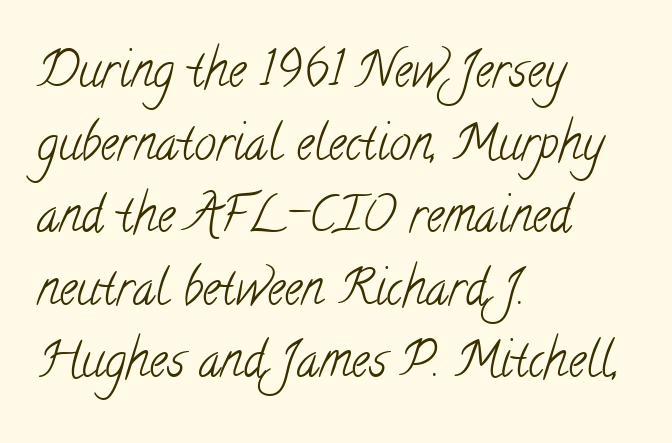
The image shows 49 px light, condensed serif type; set left-aligned, normal line spacing (1.48x), normal letter spacing, not underlined; low stroke contrast and a small x-height.
